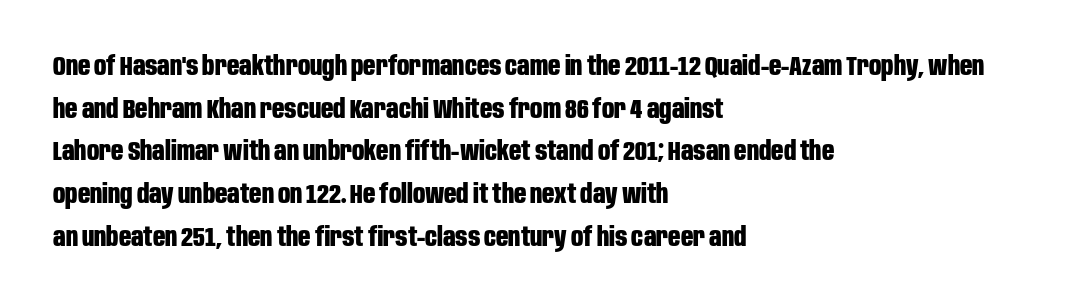
The image shows 27 px bold type, upright; set left-aligned, normal line spacing (1.58x), normal letter spacing, not underlined.
